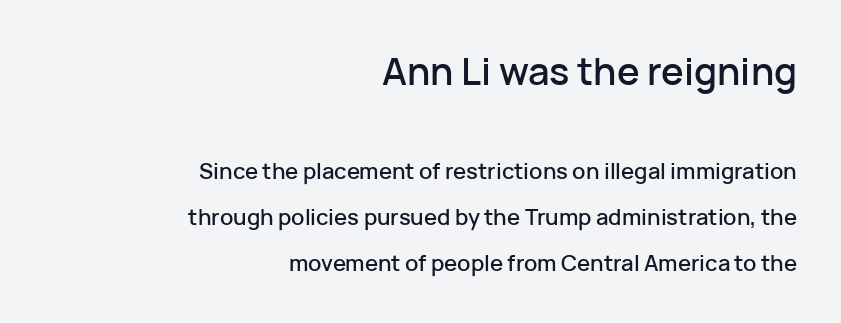
Q: Is the text italic (slanted)? A: No, it is upright.
Q: Is the typeface a serif or a sans-serif typeface? A: Sans-serif.
Q: Is the text underlined? A: No.
Q: How is the paragraph aligned? A: Right-aligned.
Q: Is the spacing between letters normal or unusually wide? A: Normal.
Q: Is the spacing between lines tight, normal or loose? A: Loose.
Q: Which block of text is set in a larger size, the first (top) or the second (bottom)? A: The first (top) one.
Q: Width (condensed, normal, or wide)? A: Normal.
Q: Stroke contrast? A: Low.
Q: x-height? A: Medium.
Q: Monospaced? A: No.
